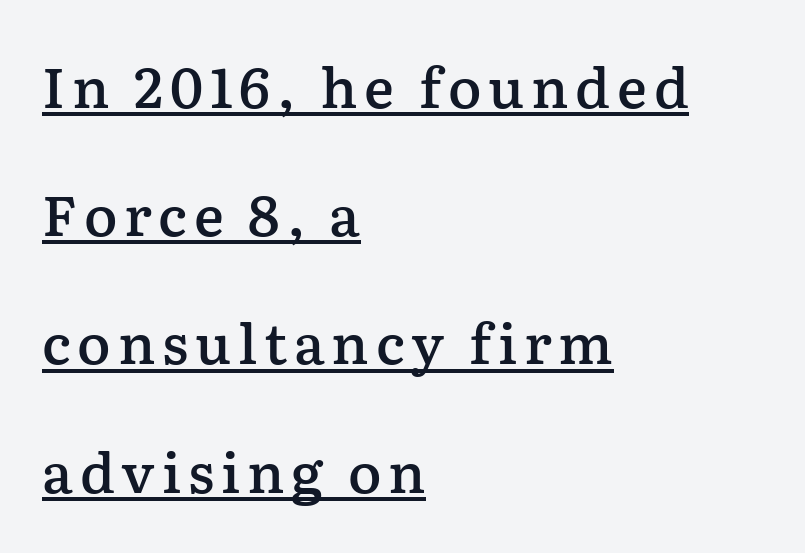
Q: Is the text bold? A: Semi-bold.
Q: Is the text italic (slanted)? A: No, it is upright.
Q: Is the typeface a serif or a sans-serif typeface? A: Serif.
Q: Is the text underlined? A: Yes.
Q: How is the paragraph aligned? A: Left-aligned.
Q: Is the spacing between lines tight, normal or loose? A: Loose.
Q: Width (condensed, normal, or wide)? A: Normal.
Q: Stroke contrast? A: Low.
Q: x-height? A: Medium.
Q: Monospaced? A: No.
